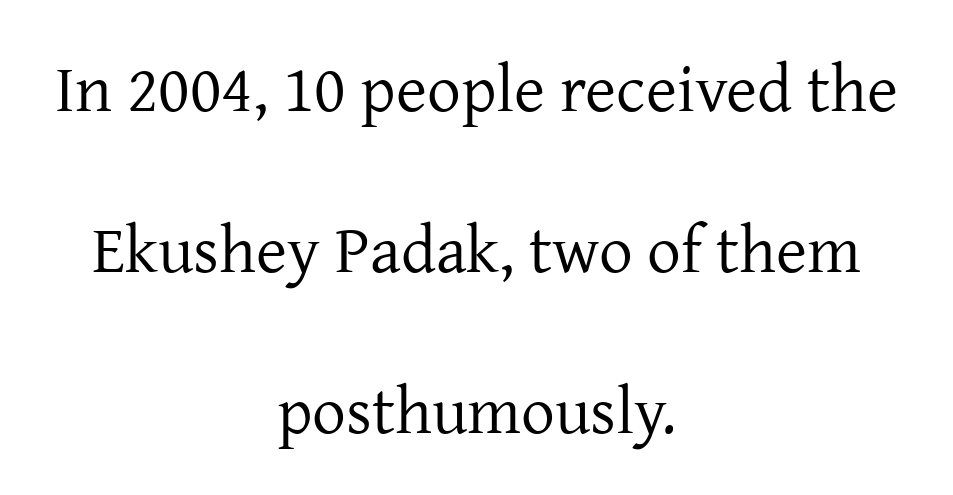
This reads as an unemphasized weight, regular at the heaviest. Every character sits straight up, as roman type does. Whoever set this chose breathing room over compactness in the vertical rhythm. Think of a printed novel: that variable character pitch is what you see here.
